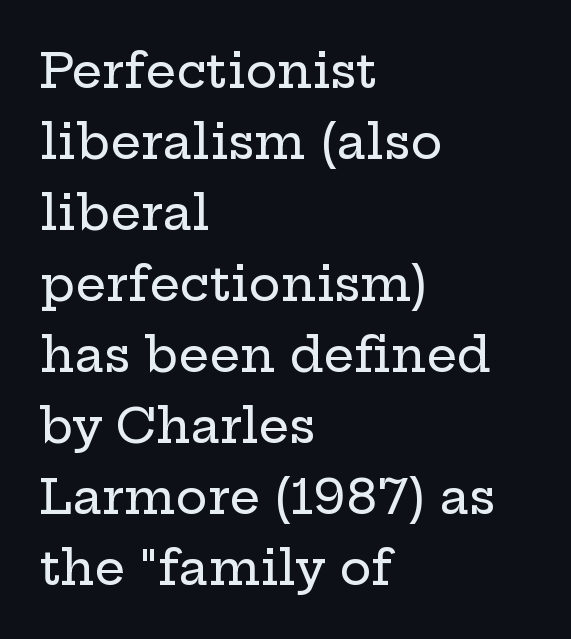
{"serif": "yes", "italic": "no", "width": "wide", "stroke_contrast": "low", "x_height": "medium", "monospaced": "no", "underline": "no", "align": "left", "line_spacing": "normal", "line_spacing_ratio": 1.48, "letter_spacing": "normal", "letter_spacing_em": 0.0, "glyph_px": 48}
